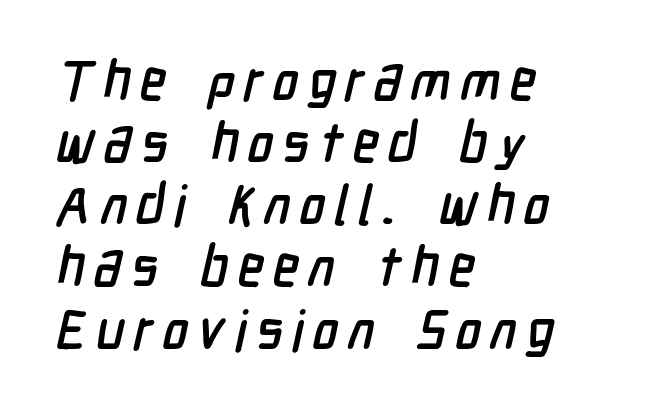
Q: Is the typeface a serif or a sans-serif typeface? A: Sans-serif.
Q: Is the text underlined? A: No.
Q: How is the paragraph aligned? A: Left-aligned.
Q: Is the spacing between lines tight, normal or loose? A: Tight.
Q: Width (condensed, normal, or wide)? A: Condensed.
Q: Stroke contrast? A: Low.
Q: x-height? A: Medium.
Q: Monospaced? A: No.
